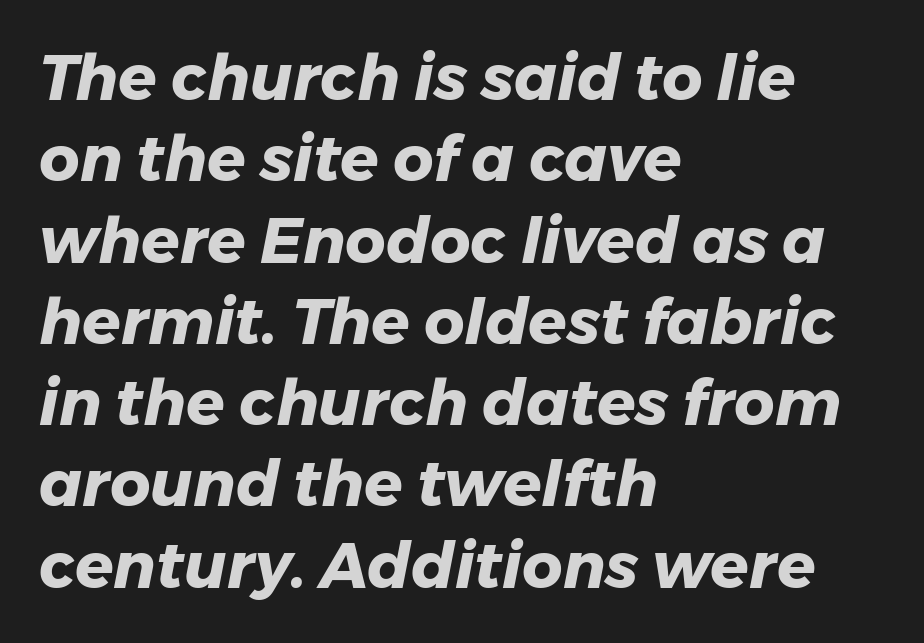
Typeset ragged right — the left edge is the straight one. The rendering uses a moderate line-height, typical for paragraphs. Honestly, there is no underline to notice here at all. The letters advance in unequal steps, a hallmark of proportional type. This sample uses an oblique cut, with every glyph tilted off the vertical. Default kerning and tracking; the words read as compact shapes.
